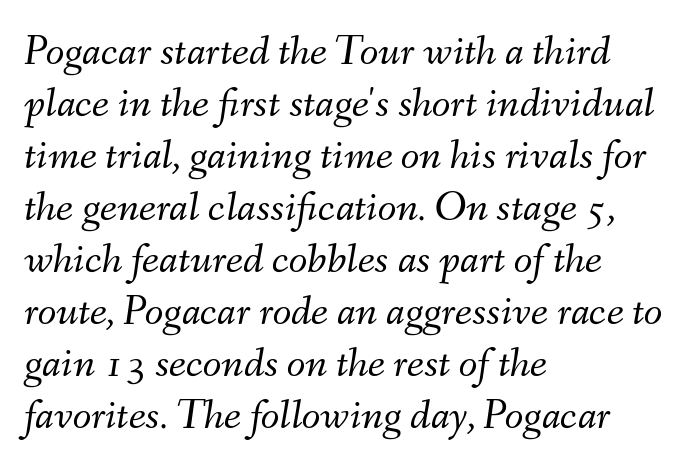
{"italic": "yes", "lean": "right", "slant_degrees": 9, "bold": "no", "weight": "light", "width": "normal", "stroke_contrast": "medium", "x_height": "small", "monospaced": "no", "underline": "no", "align": "left", "line_spacing_ratio": 1.21, "letter_spacing": "normal", "letter_spacing_em": 0.0, "glyph_px": 43}
